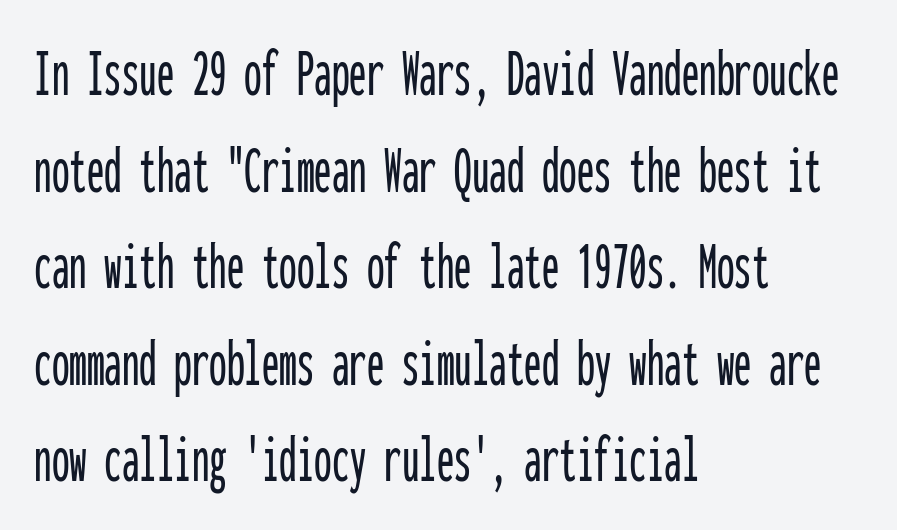
Q: Is the text italic (slanted)? A: No, it is upright.
Q: Is the typeface a serif or a sans-serif typeface? A: Sans-serif.
Q: Is the text underlined? A: No.
Q: How is the paragraph aligned? A: Left-aligned.
Q: Is the spacing between letters normal or unusually wide? A: Normal.
Q: Is the spacing between lines tight, normal or loose? A: Normal.
Q: Width (condensed, normal, or wide)? A: Condensed.
Q: Stroke contrast? A: Low.
Q: x-height? A: Medium.
Q: Monospaced? A: Yes.
